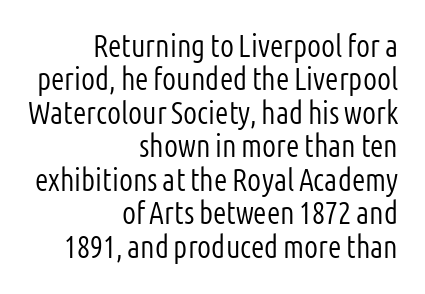
Q: Is the text bold? A: No.
Q: Is the text italic (slanted)? A: No, it is upright.
Q: Is the typeface a serif or a sans-serif typeface? A: Sans-serif.
Q: Is the text underlined? A: No.
Q: How is the paragraph aligned? A: Right-aligned.
Q: Is the spacing between letters normal or unusually wide? A: Normal.
Q: Is the spacing between lines tight, normal or loose? A: Tight.
Q: Width (condensed, normal, or wide)? A: Condensed.
Q: Stroke contrast? A: Low.
Q: x-height? A: Medium.
Q: Monospaced? A: No.
